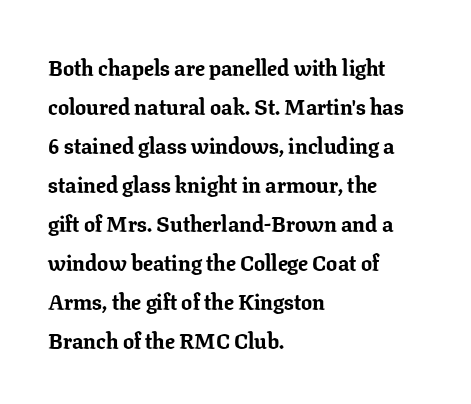
Chunky letters — that's bold for sure. The axis of the letterforms is exactly vertical. Horizontal alignment here is leftward, the default for most running prose. Characters follow at the spacing the type designer built in.
